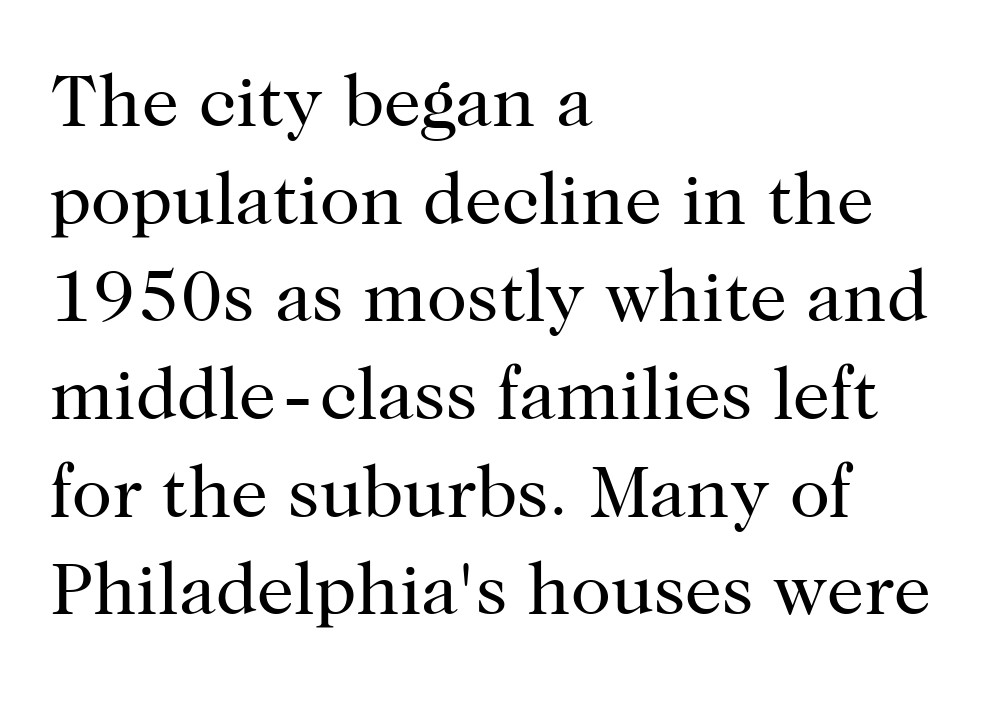
{"serif": "yes", "italic": "no", "bold": "no", "weight": "regular", "width": "normal", "stroke_contrast": "high", "x_height": "medium", "monospaced": "no", "underline": "no", "align": "left", "line_spacing": "normal", "line_spacing_ratio": 1.32, "letter_spacing": "normal", "letter_spacing_em": 0.0, "glyph_px": 74}
